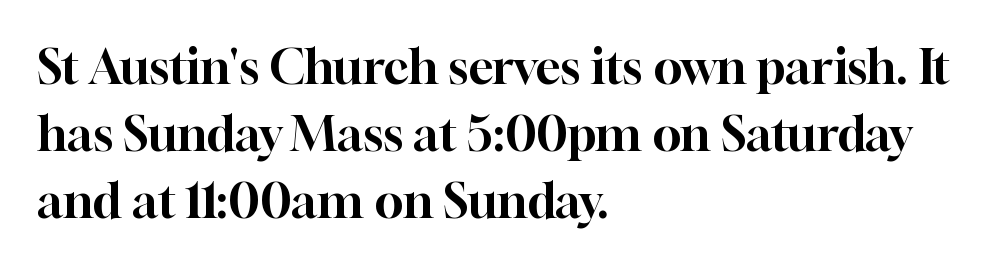
Q: Is the text italic (slanted)? A: No, it is upright.
Q: Is the typeface a serif or a sans-serif typeface? A: Serif.
Q: Is the text underlined? A: No.
Q: How is the paragraph aligned? A: Left-aligned.
Q: Is the spacing between letters normal or unusually wide? A: Normal.
Q: Is the spacing between lines tight, normal or loose? A: Normal.
Q: Width (condensed, normal, or wide)? A: Normal.
Q: Stroke contrast? A: High.
Q: x-height? A: Medium.
Q: Monospaced? A: No.
